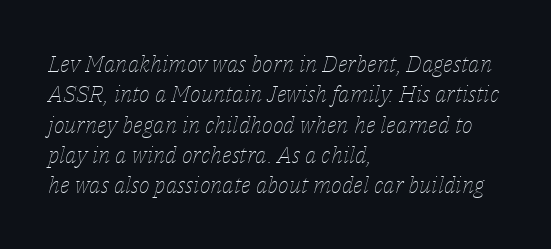
{"italic": "yes", "lean": "right", "slant_degrees": 14, "bold": "no", "underline": "no", "align": "left", "line_spacing": "normal", "line_spacing_ratio": 1.32, "letter_spacing": "normal", "letter_spacing_em": 0.0, "glyph_px": 23}
